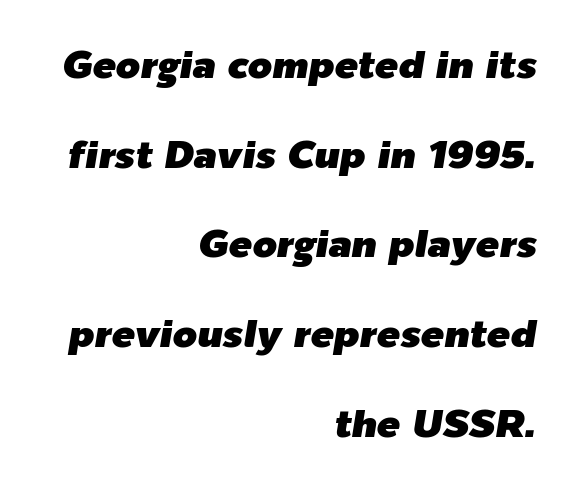
The image shows 39 px text type, italic (leaning right); set right-aligned, loose line spacing (2.3x), normal letter spacing, not underlined; low stroke contrast and a medium x-height.
